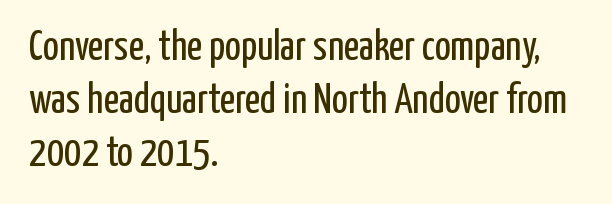
{"serif": "no", "italic": "no", "bold": "no", "weight": "regular", "width": "condensed", "stroke_contrast": "low", "x_height": "medium", "monospaced": "no", "underline": "no", "align": "left", "line_spacing": "normal", "line_spacing_ratio": 1.26, "letter_spacing": "normal", "letter_spacing_em": 0.0, "glyph_px": 42}
